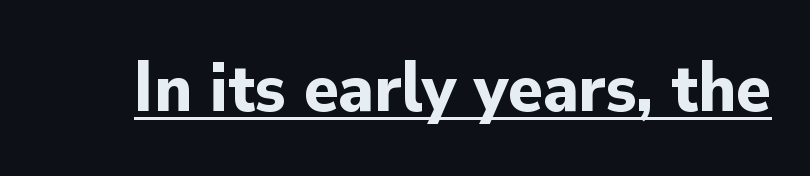
Weight check: bold — yes, fully. Classification — sans serif. You can tell it's not italic because the verticals are truly vertical. You could call the tracking neutral — neither tight nor loose. Proportional: the letters do not fall into vertical columns.
